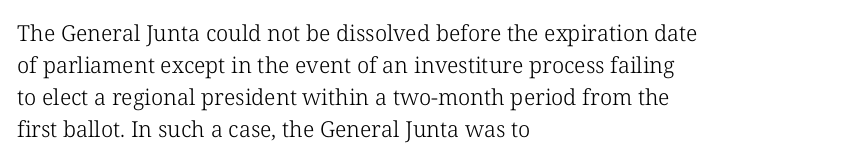
The image shows 22 px text type, upright; set left-aligned, normal line spacing (1.45x), normal letter spacing, not underlined.
